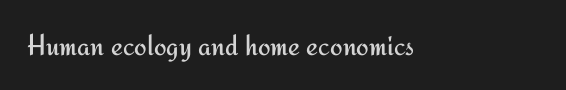
{"serif": "no", "italic": "no", "bold": "no", "weight": "regular", "width": "normal", "stroke_contrast": "medium", "x_height": "small", "monospaced": "no", "underline": "no", "letter_spacing": "normal", "letter_spacing_em": 0.0, "glyph_px": 30}
